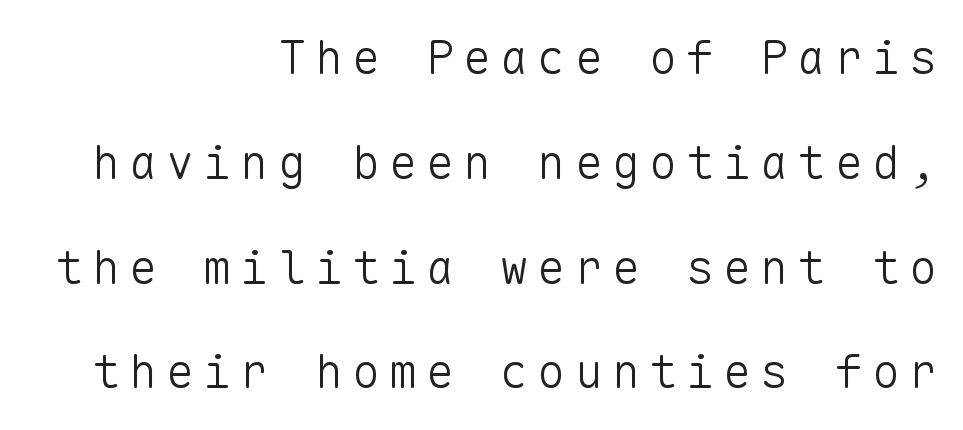
The image shows 47 px light sans-serif type, upright, monospaced; set right-aligned, loose line spacing (2.23x), not underlined; low stroke contrast and a medium x-height.
